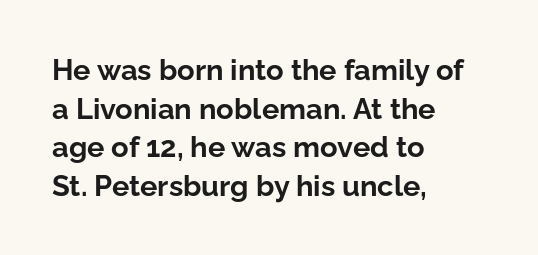
{"serif": "no", "italic": "no", "bold": "yes", "weight": "bold", "width": "normal", "stroke_contrast": "low", "x_height": "medium", "monospaced": "no", "underline": "no", "align": "left", "line_spacing": "normal", "line_spacing_ratio": 1.33, "letter_spacing": "normal", "letter_spacing_em": 0.0, "glyph_px": 29}
